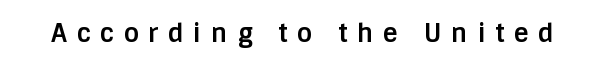
The tracking reads as deliberately expanded to a designer's eye. Italic? Not at all — the glyphs are vertical. Chunky letters — that's bold for sure. The space beneath each line is pristine and unruled.
